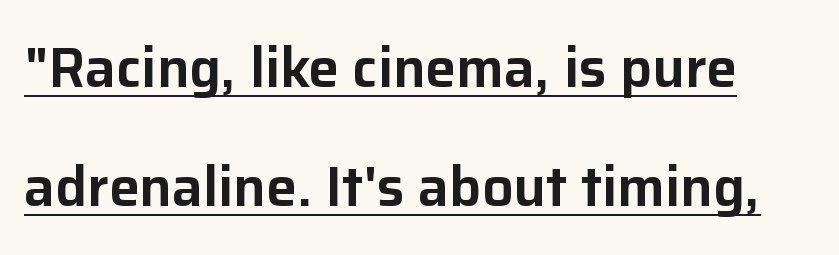
Vertical strokes here are truly vertical. Observe the absence of serifs on each vertical stroke in this sample. The designer dialed line spacing up above the default. Spacing verdict: proportional, widths tailored to each character. Glyph-to-glyph distance matches everyday printed text.
